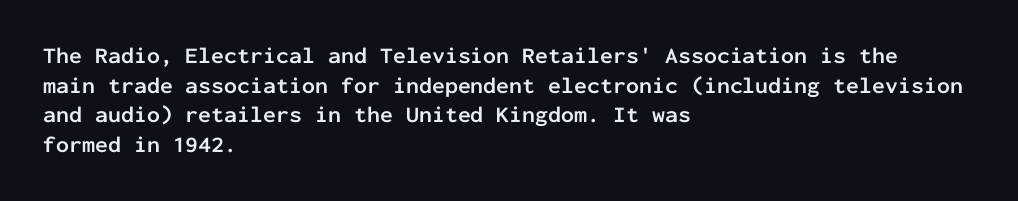
The image shows 23 px bold type, upright; set left-aligned, normal line spacing (1.29x), normal letter spacing, not underlined.
